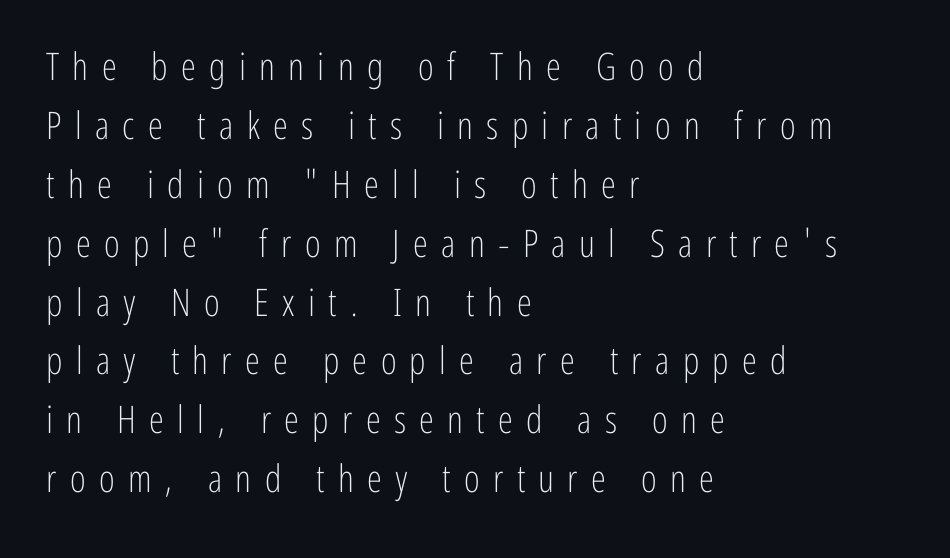
The image shows 38 px light, condensed sans-serif type, upright; set left-aligned, normal line spacing (1.55x), unusually wide letter spacing (+0.35 em), not underlined; low stroke contrast and a medium x-height.
